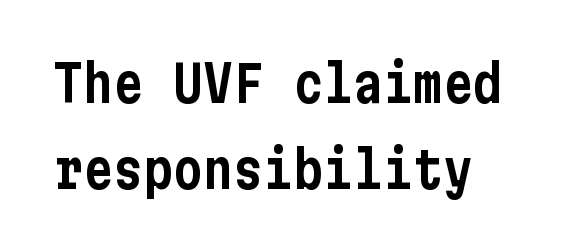
The image shows 50 px condensed sans-serif type, upright; set line spacing 1.72x, normal letter spacing, not underlined; low stroke contrast and a medium x-height.
